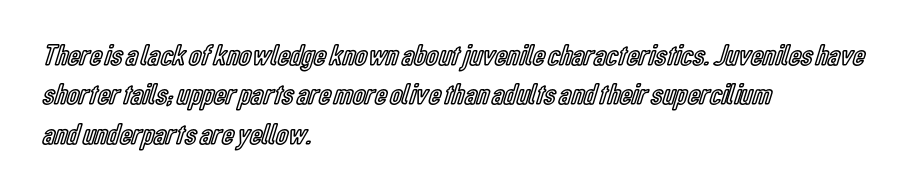
The image shows 30 px condensed type; set left-aligned, normal line spacing (1.31x), normal letter spacing, not underlined; a medium x-height.
